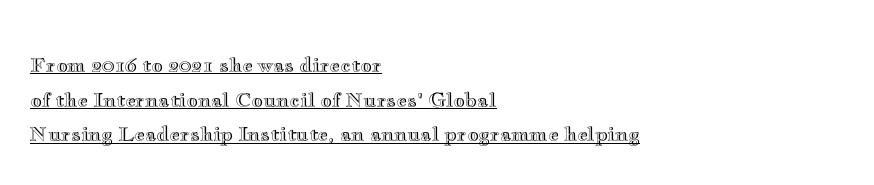
Is there any slant? The stems are plumb. There is no visible air inserted between adjacent glyphs. These characters rest on top of a visible drawn line. Alignment: flush left.
